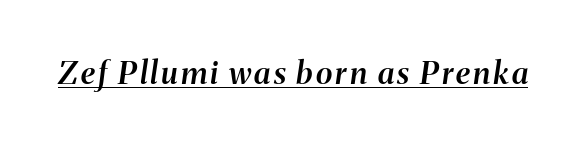
Q: Is the text bold? A: Semi-bold.
Q: Is the text italic (slanted)? A: Yes, it leans right by about 8 degrees.
Q: Is the text underlined? A: Yes.
Q: Width (condensed, normal, or wide)? A: Normal.
Q: Stroke contrast? A: Medium.
Q: x-height? A: Medium.
Q: Monospaced? A: No.
